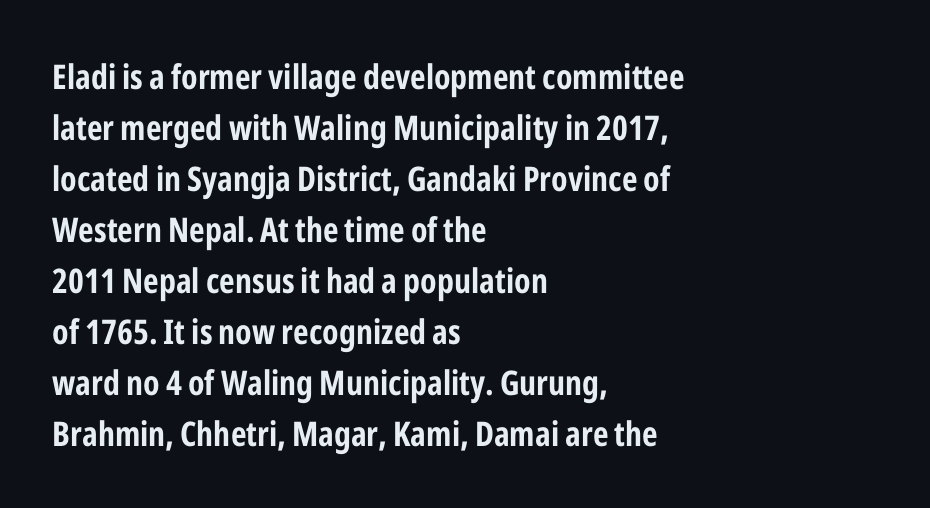
Q: Is the text bold? A: Yes.
Q: Is the text italic (slanted)? A: No, it is upright.
Q: Is the typeface a serif or a sans-serif typeface? A: Sans-serif.
Q: Is the text underlined? A: No.
Q: How is the paragraph aligned? A: Left-aligned.
Q: Is the spacing between letters normal or unusually wide? A: Normal.
Q: Is the spacing between lines tight, normal or loose? A: Normal.
Q: Width (condensed, normal, or wide)? A: Condensed.
Q: Stroke contrast? A: Low.
Q: x-height? A: Medium.
Q: Monospaced? A: No.
